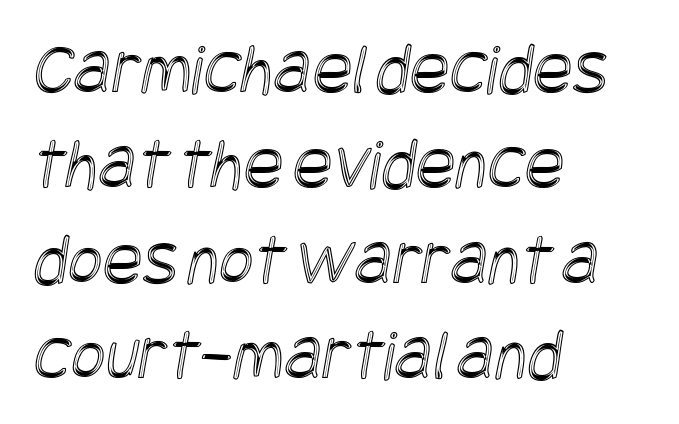
Q: Is the text underlined? A: No.
Q: How is the paragraph aligned? A: Left-aligned.
Q: Is the spacing between letters normal or unusually wide? A: Normal.
Q: Is the spacing between lines tight, normal or loose? A: Normal.
Q: Width (condensed, normal, or wide)? A: Condensed.
Q: x-height? A: Large.
